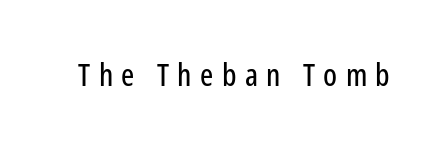
The image shows 31 px condensed sans-serif type, upright; set unusually wide letter spacing (+0.27 em), not underlined; low stroke contrast and a medium x-height.
